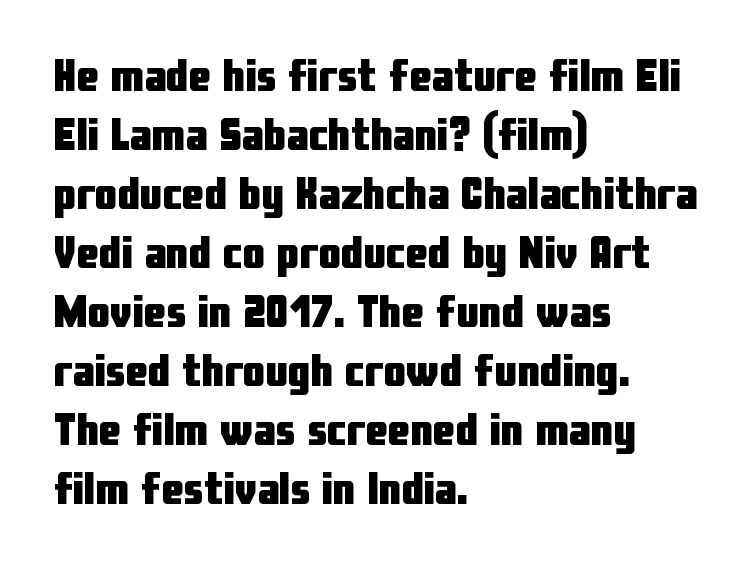
Left-aligned paragraph, ragged on the right. The font family rendered here belongs to the sans-serif group. Style check: upright. Each row of text sits above clean, open space.
